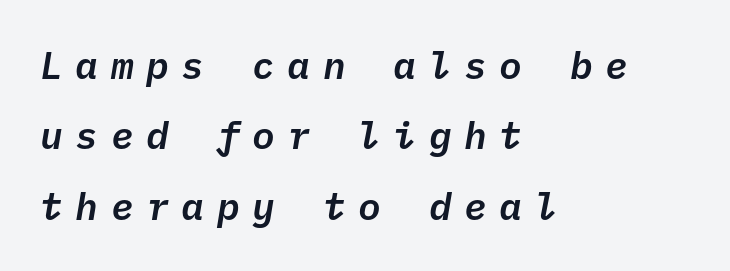
The whole block is typeset with a tilt. Honestly, there is no underline to notice here at all. These lines are set flush left with a ragged right edge. Fixed-width glyphs throughout — classic coding-font behaviour. Loose tracking; the words dissolve into strings of separated letters.
